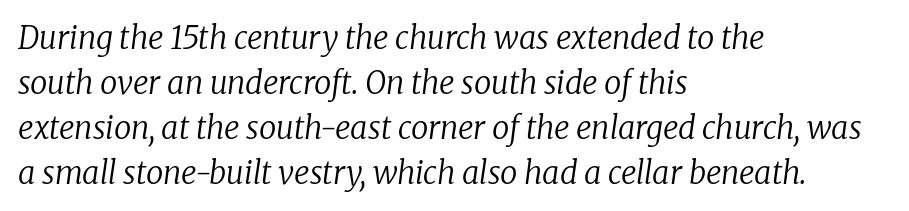
{"serif": "yes", "italic": "yes", "lean": "right", "slant_degrees": 8, "bold": "no", "weight": "regular", "width": "normal", "stroke_contrast": "low", "x_height": "medium", "monospaced": "no", "underline": "no", "align": "left", "line_spacing": "normal", "line_spacing_ratio": 1.45, "letter_spacing": "normal", "letter_spacing_em": 0.0, "glyph_px": 31}
